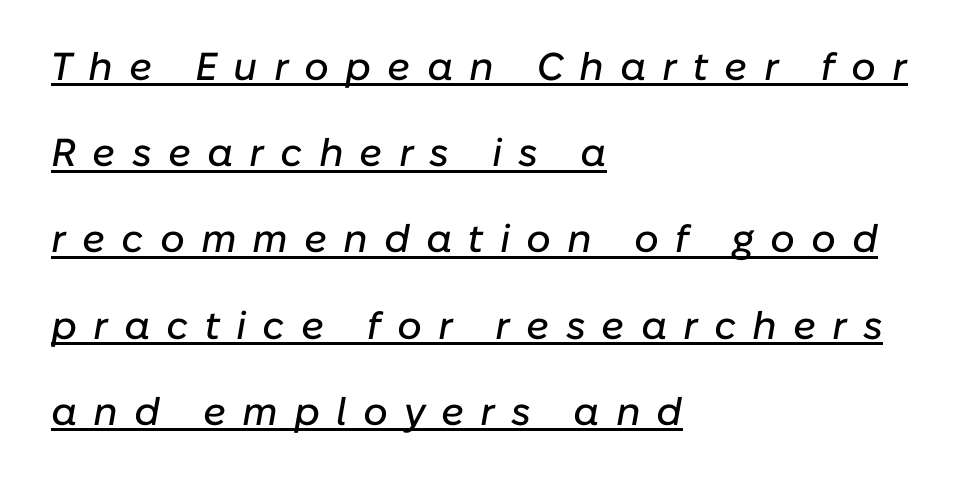
Every character sits at an angle, as italics do. A continuous stroke trails under the words, as in a hyperlink. A typesetter would call this leading open, well beyond the default. Is the block centered? No — it sits flush against the left margin. The type is letterspaced generously, with wide tracking.
